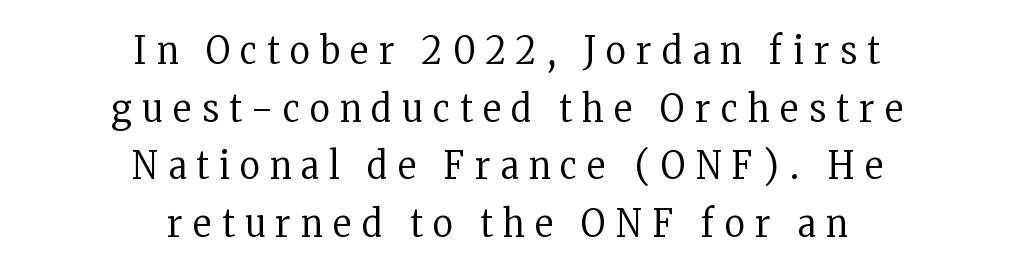
The image shows 39 px regular-weight, condensed serif type, upright; set centered, normal line spacing (1.48x), unusually wide letter spacing (+0.27 em), not underlined; low stroke contrast and a medium x-height.
